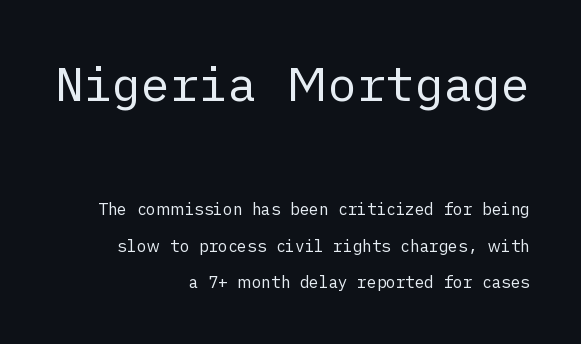
The image shows 48 px regular-weight sans-serif type, upright; set right-aligned, loose line spacing (2.27x), normal letter spacing, not underlined; the first (top) block is 3.0x larger; low stroke contrast and a medium x-height.
